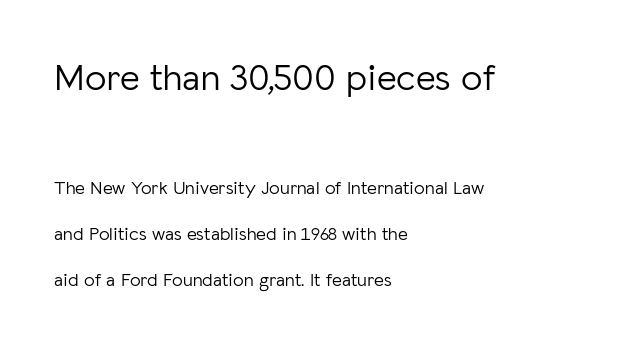
Q: Is the text bold? A: No.
Q: Is the text italic (slanted)? A: No, it is upright.
Q: Is the typeface a serif or a sans-serif typeface? A: Sans-serif.
Q: Is the text underlined? A: No.
Q: How is the paragraph aligned? A: Left-aligned.
Q: Is the spacing between letters normal or unusually wide? A: Normal.
Q: Is the spacing between lines tight, normal or loose? A: Loose.
Q: Which block of text is set in a larger size, the first (top) or the second (bottom)? A: The first (top) one.
Q: Width (condensed, normal, or wide)? A: Normal.
Q: Stroke contrast? A: Low.
Q: x-height? A: Medium.
Q: Monospaced? A: No.
